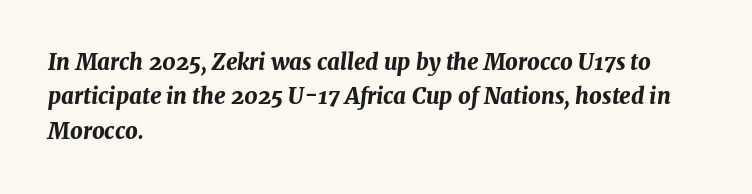
{"italic": "yes", "lean": "right", "slant_degrees": 7, "bold": "yes", "underline": "no", "align": "left", "line_spacing": "normal", "line_spacing_ratio": 1.56, "letter_spacing": "normal", "letter_spacing_em": 0.0, "glyph_px": 22}
